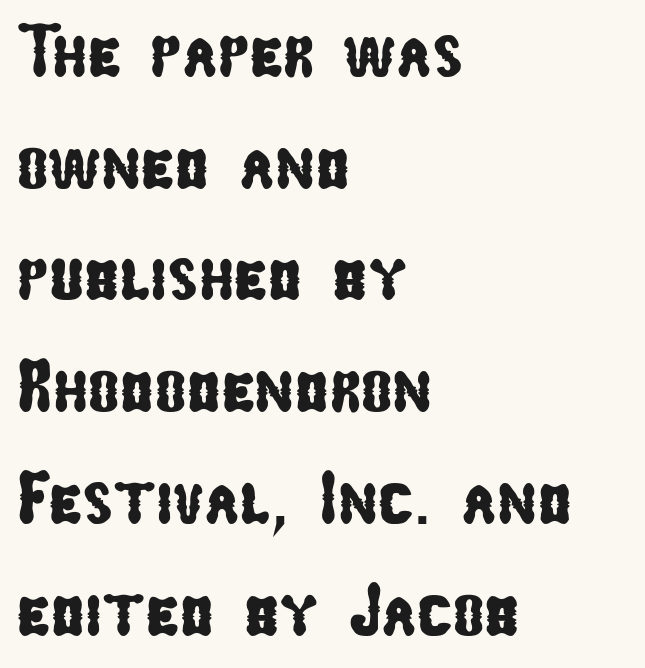
Varying glyph widths throughout — classic text-font behaviour. Beneath every word, the page is bare. Type style note: lacks serifs. Reading down the column, the eye jumps a familiar distance to each next line.
